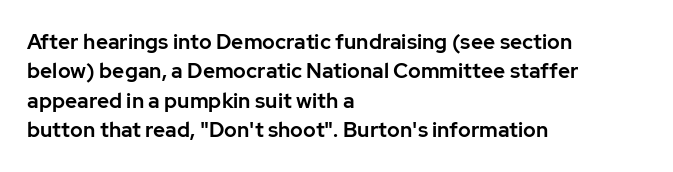
Q: Is the text italic (slanted)? A: No, it is upright.
Q: Is the text underlined? A: No.
Q: How is the paragraph aligned? A: Left-aligned.
Q: Is the spacing between letters normal or unusually wide? A: Normal.
Q: Is the spacing between lines tight, normal or loose? A: Normal.
